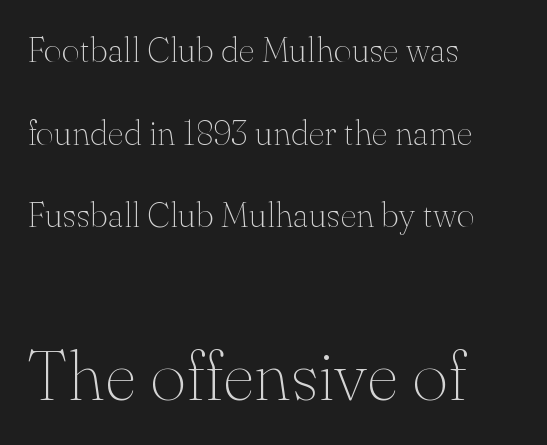
The image shows 70 px thin serif type, upright; set left-aligned, loose line spacing (2.36x), normal letter spacing, not underlined; the second (bottom) block is 2.0x larger; medium stroke contrast and a small x-height.
